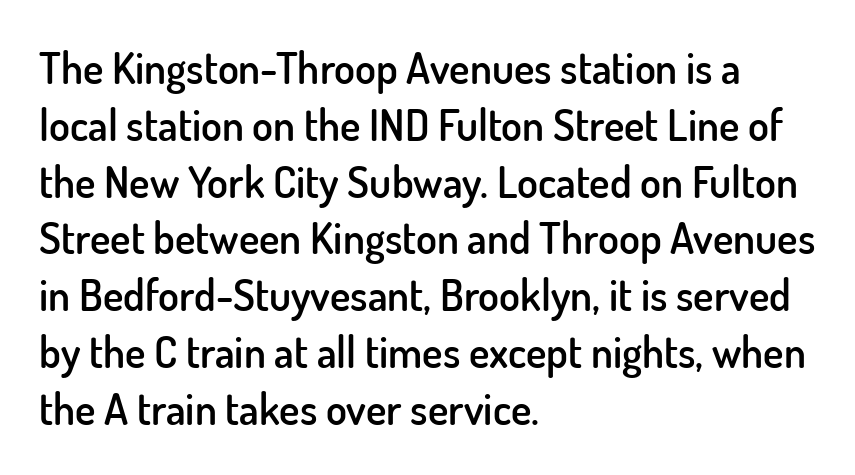
The image shows 43 px semibold sans-serif type, upright; set left-aligned, normal line spacing (1.32x), normal letter spacing, not underlined; low stroke contrast and a small x-height.
